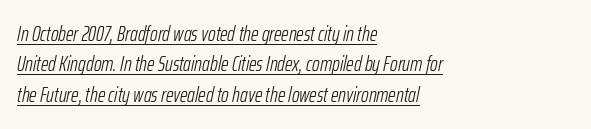
The image shows 21 px text type, italic (leaning right); set left-aligned, normal line spacing (1.45x), normal letter spacing, underlined.
